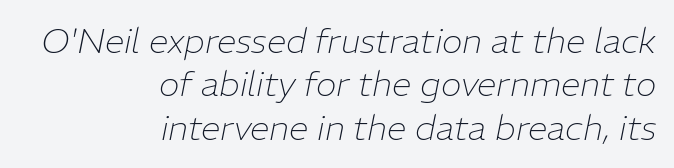
Varying glyph widths throughout — classic text-font behaviour. The face looks like a standard text weight, possibly lighter. Each word holds together tightly as a unit, with standard inter-letter gaps. Casual observation: everything's shoved over to the right. Compared with ordinary roman type, these characters are visibly tilted.
